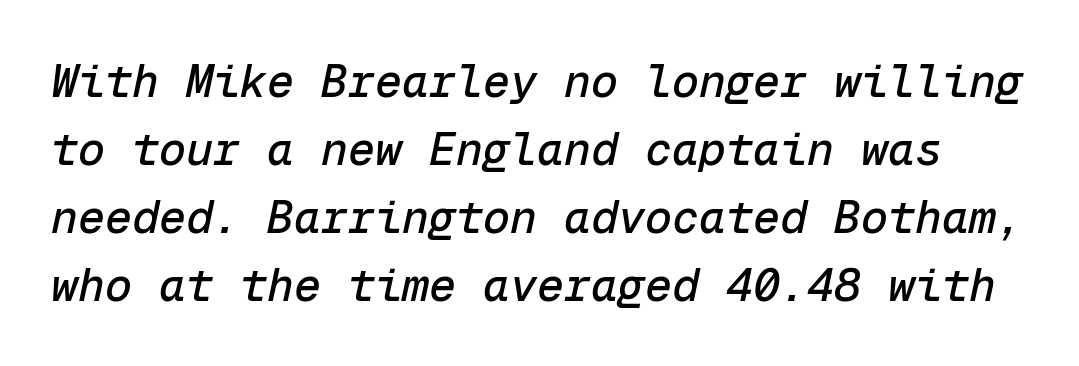
{"italic": "yes", "lean": "right", "slant_degrees": 12, "width": "normal", "stroke_contrast": "low", "x_height": "medium", "monospaced": "yes", "underline": "no", "line_spacing": "normal", "line_spacing_ratio": 1.51, "letter_spacing": "normal", "letter_spacing_em": 0.0, "glyph_px": 45}
